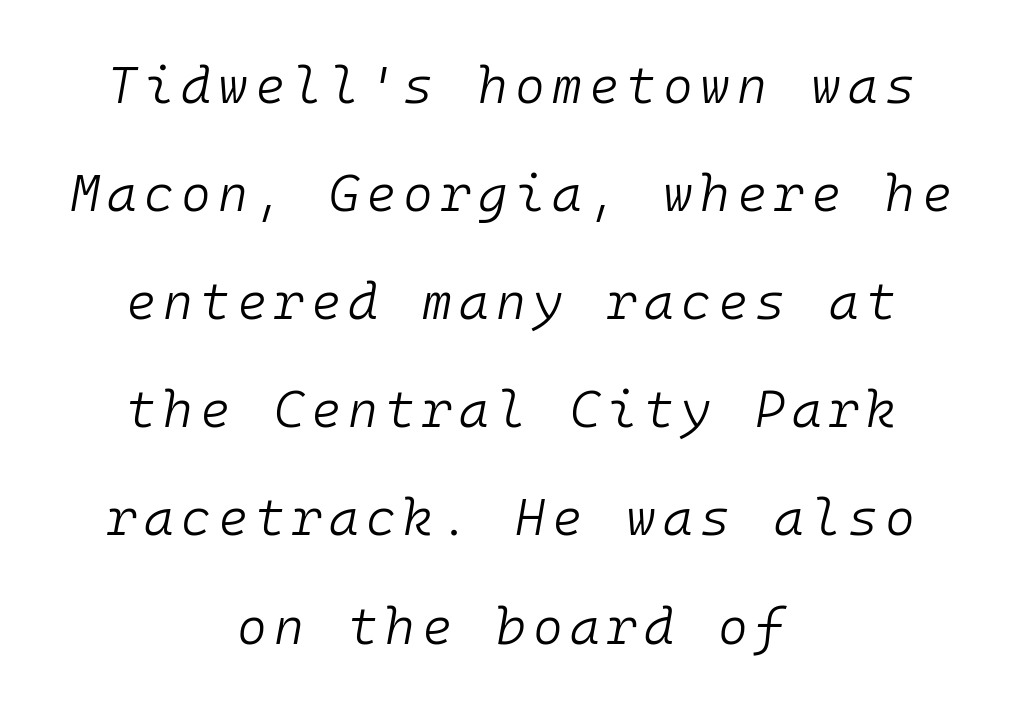
{"italic": "yes", "lean": "right", "slant_degrees": 10, "bold": "no", "weight": "light", "width": "normal", "stroke_contrast": "low", "x_height": "medium", "monospaced": "yes", "underline": "no", "align": "center", "line_spacing": "loose", "line_spacing_ratio": 2.12, "glyph_px": 51}
